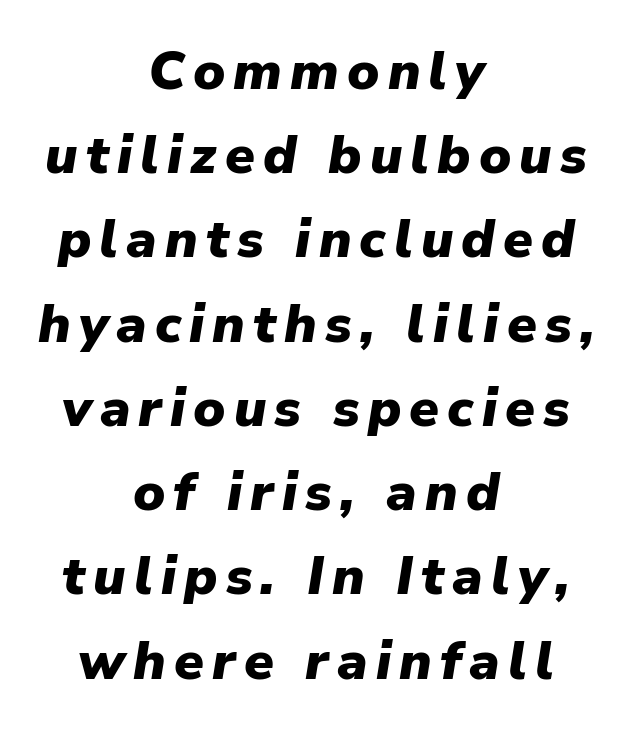
The leading is moderate, giving the passage an even texture. This rendering uses center alignment, leaving both contours irregular but symmetric. Lines of text with bare space underneath. These lines were composed using italics. Heavy-handed strokes throughout: this text is bold.
